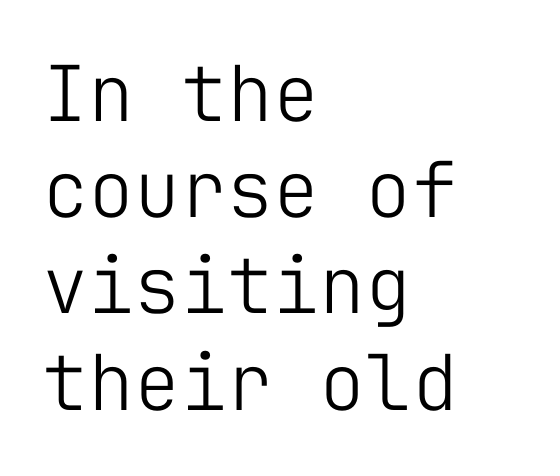
{"serif": "no", "italic": "no", "bold": "no", "weight": "light", "width": "normal", "stroke_contrast": "low", "x_height": "medium", "monospaced": "yes", "underline": "no", "align": "left", "line_spacing": "normal", "line_spacing_ratio": 1.25, "letter_spacing": "normal", "letter_spacing_em": 0.0, "glyph_px": 77}
